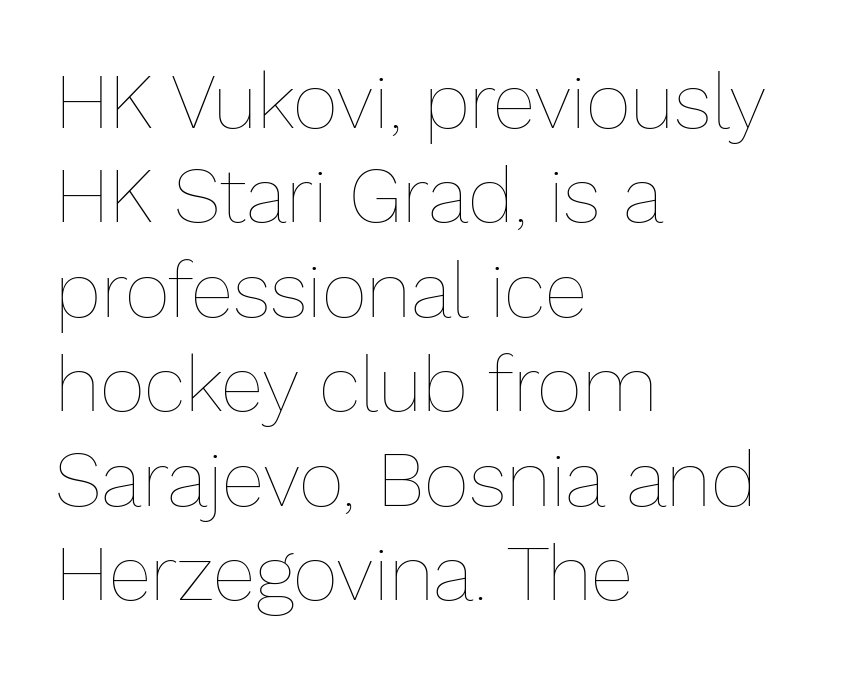
Q: Is the text bold? A: No.
Q: Is the text italic (slanted)? A: No, it is upright.
Q: Is the text underlined? A: No.
Q: How is the paragraph aligned? A: Left-aligned.
Q: Is the spacing between letters normal or unusually wide? A: Normal.
Q: Width (condensed, normal, or wide)? A: Normal.
Q: Stroke contrast? A: Low.
Q: x-height? A: Medium.
Q: Monospaced? A: No.
